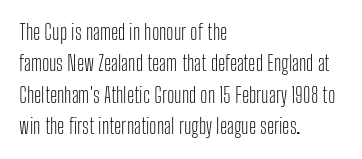
{"italic": "no", "bold": "no", "underline": "no", "align": "left", "line_spacing": "normal", "line_spacing_ratio": 1.5, "letter_spacing": "normal", "letter_spacing_em": 0.0, "glyph_px": 21}
